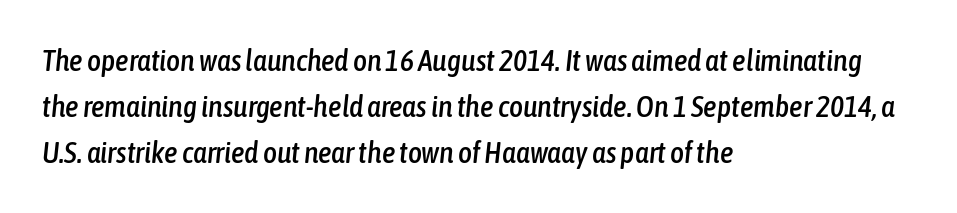
Q: Is the text italic (slanted)? A: Yes, it leans right by about 6 degrees.
Q: Is the text underlined? A: No.
Q: How is the paragraph aligned? A: Left-aligned.
Q: Is the spacing between letters normal or unusually wide? A: Normal.
Q: Is the spacing between lines tight, normal or loose? A: Normal.
Q: Width (condensed, normal, or wide)? A: Condensed.
Q: Stroke contrast? A: Low.
Q: x-height? A: Medium.
Q: Monospaced? A: No.
